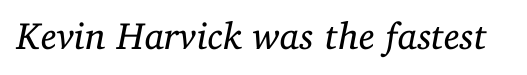
Q: Is the text bold? A: No.
Q: Is the text italic (slanted)? A: Yes, it leans right by about 11 degrees.
Q: Is the typeface a serif or a sans-serif typeface? A: Serif.
Q: Is the text underlined? A: No.
Q: Is the spacing between letters normal or unusually wide? A: Normal.
Q: Width (condensed, normal, or wide)? A: Normal.
Q: Stroke contrast? A: Low.
Q: x-height? A: Medium.
Q: Monospaced? A: No.
